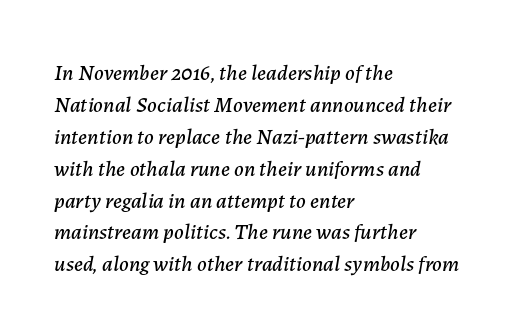
The image shows 22 px text type, italic (leaning right); set left-aligned, normal line spacing (1.45x), normal letter spacing, not underlined.
